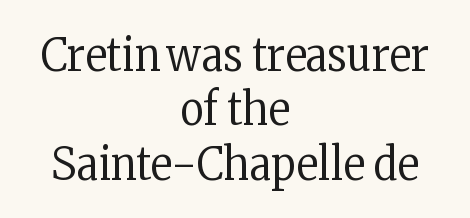
{"serif": "yes", "italic": "no", "bold": "no", "weight": "regular", "width": "condensed", "stroke_contrast": "low", "x_height": "medium", "monospaced": "no", "underline": "no", "align": "center", "line_spacing_ratio": 1.18, "letter_spacing": "normal", "letter_spacing_em": 0.0, "glyph_px": 46}
